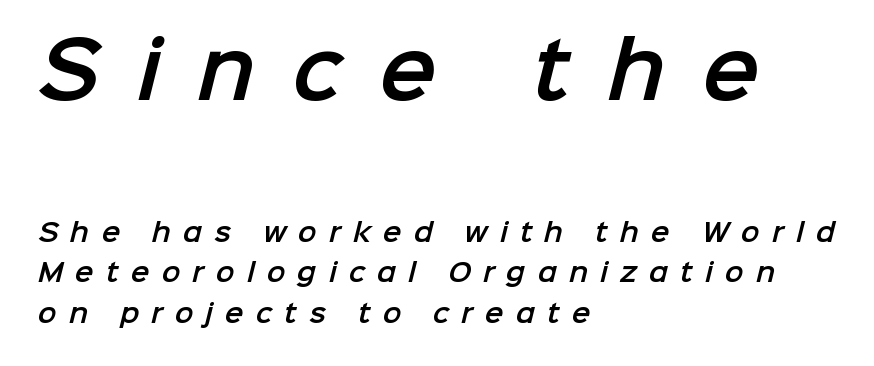
{"serif": "no", "width": "normal", "stroke_contrast": "low", "x_height": "medium", "monospaced": "no", "underline": "no", "align": "left", "line_spacing": "normal", "line_spacing_ratio": 1.61, "letter_spacing": "wide", "letter_spacing_em": 0.48, "larger_block": "first", "size_ratio": 3.04, "glyph_px": 76}
